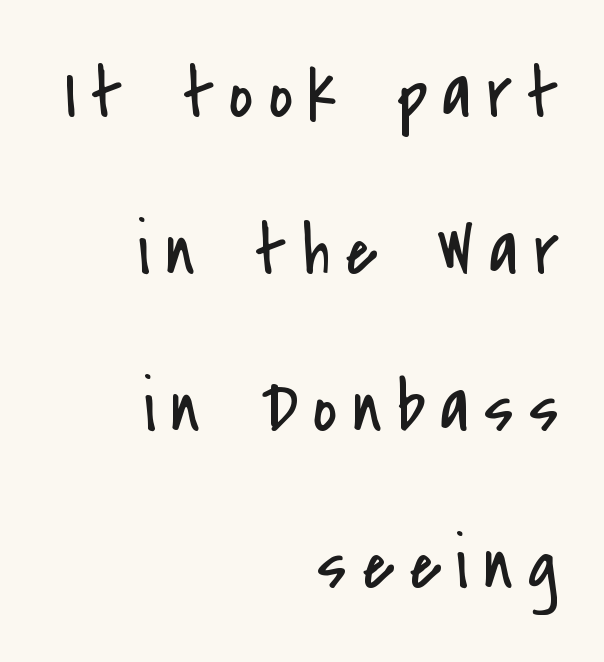
Caption: face not bold, strokes unweighted. You could not count columns in this text — the font is proportionally spaced. The gap between lines stays unmarked. In terms of leading, this rendering errs on the spacious side. Words appear elongated and porous because spacing is wide. Nothing sits at the stroke ends, so this counts as sans-serif.
